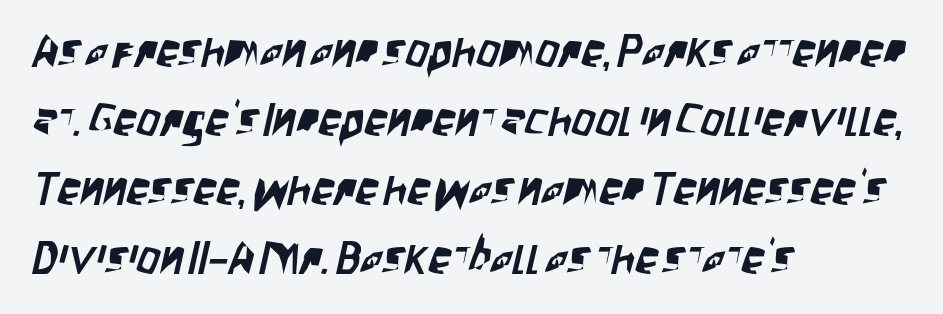
These lines are composed in type without serifs. Honestly, the row spacing looks completely unremarkable. The rendering keeps characters at their native spacing. Compared with a centered layout, this one pins lines to the left instead. Varying glyph widths throughout — classic text-font behaviour.
